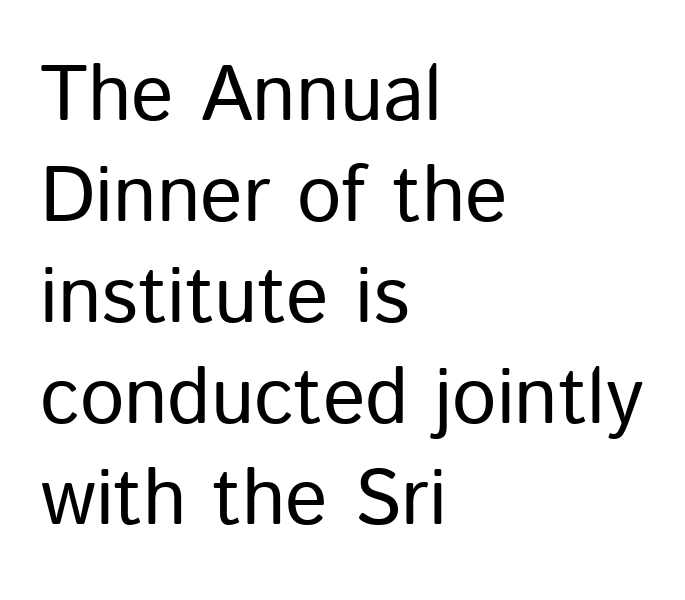
The image shows 79 px regular-weight sans-serif type, upright; set left-aligned, normal line spacing (1.28x), normal letter spacing, not underlined; low stroke contrast and a medium x-height.
